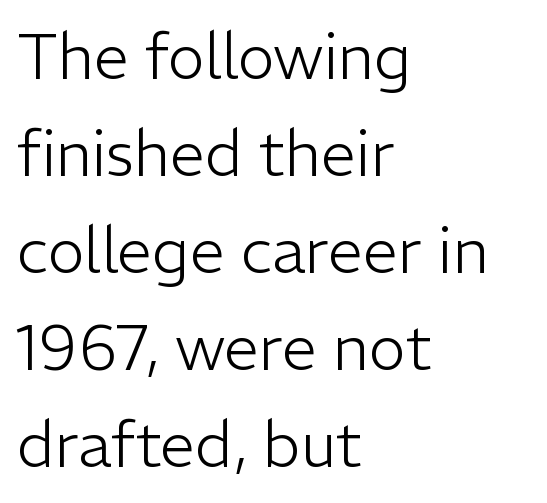
Q: Is the text bold? A: No.
Q: Is the text italic (slanted)? A: No, it is upright.
Q: Is the typeface a serif or a sans-serif typeface? A: Sans-serif.
Q: Is the text underlined? A: No.
Q: How is the paragraph aligned? A: Left-aligned.
Q: Is the spacing between letters normal or unusually wide? A: Normal.
Q: Is the spacing between lines tight, normal or loose? A: Normal.
Q: Width (condensed, normal, or wide)? A: Normal.
Q: Stroke contrast? A: Low.
Q: x-height? A: Medium.
Q: Monospaced? A: No.
